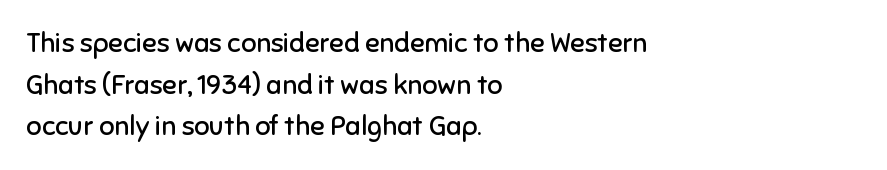
Q: Is the text bold? A: No.
Q: Is the text italic (slanted)? A: No, it is upright.
Q: Is the text underlined? A: No.
Q: How is the paragraph aligned? A: Left-aligned.
Q: Is the spacing between letters normal or unusually wide? A: Normal.
Q: Is the spacing between lines tight, normal or loose? A: Normal.
